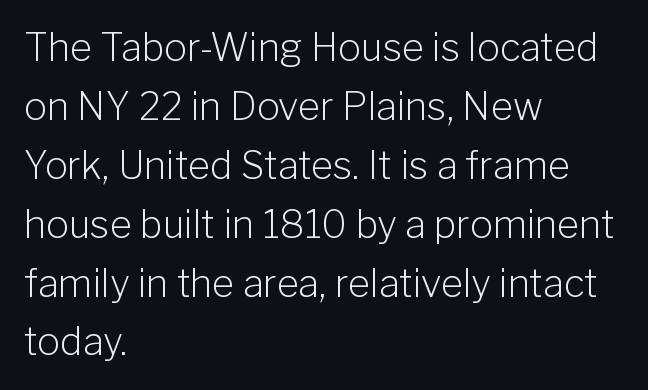
If you drew a ruler down the left edge, every line would touch it. The letters advance in unequal steps, a hallmark of proportional type. Observe the ordinary spacing: letters are neighbours, not strangers. In terms of posture, this sample is upright. Quick note: underline off.
